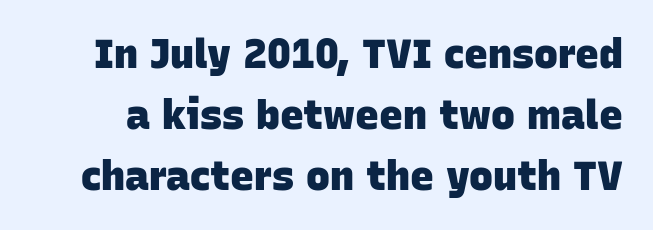
Q: Is the text bold? A: Yes.
Q: Is the typeface a serif or a sans-serif typeface? A: Sans-serif.
Q: Is the text underlined? A: No.
Q: Is the spacing between letters normal or unusually wide? A: Normal.
Q: Is the spacing between lines tight, normal or loose? A: Normal.
Q: Width (condensed, normal, or wide)? A: Normal.
Q: Stroke contrast? A: Low.
Q: x-height? A: Large.
Q: Monospaced? A: No.
